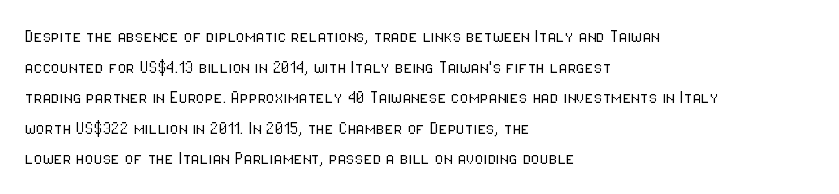
The image shows 20 px text type, upright; set left-aligned, normal line spacing (1.53x), normal letter spacing, not underlined.
